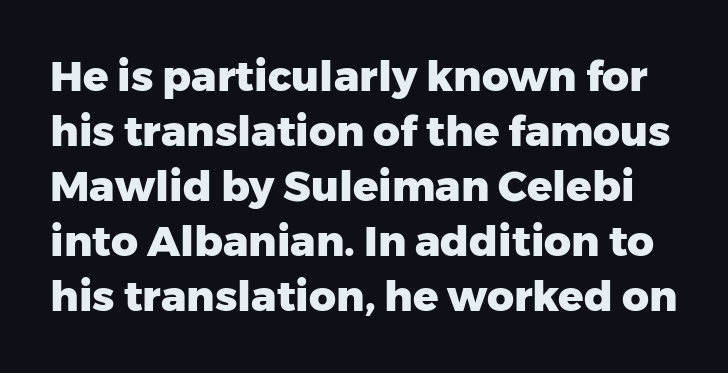
Q: Is the text bold? A: Yes.
Q: Is the text italic (slanted)? A: No, it is upright.
Q: Is the typeface a serif or a sans-serif typeface? A: Sans-serif.
Q: Is the text underlined? A: No.
Q: Is the spacing between letters normal or unusually wide? A: Normal.
Q: Is the spacing between lines tight, normal or loose? A: Normal.
Q: Width (condensed, normal, or wide)? A: Normal.
Q: Stroke contrast? A: Low.
Q: x-height? A: Medium.
Q: Monospaced? A: No.
